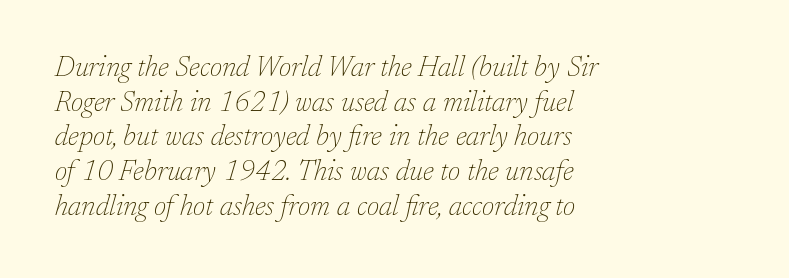
The gap between lines stays unmarked. The designer went with a serif here, giving each stem small feet. Varying glyph widths throughout — classic text-font behaviour. The strokes carry an ordinary text weight at most. A student would call this left alignment; a typographer would say flush left, rag right.
